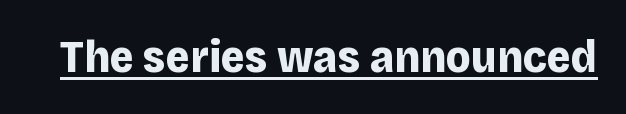
Q: Is the text bold? A: Yes.
Q: Is the text italic (slanted)? A: No, it is upright.
Q: Is the typeface a serif or a sans-serif typeface? A: Sans-serif.
Q: Is the text underlined? A: Yes.
Q: Is the spacing between letters normal or unusually wide? A: Normal.
Q: Width (condensed, normal, or wide)? A: Normal.
Q: Stroke contrast? A: Low.
Q: x-height? A: Large.
Q: Monospaced? A: No.
